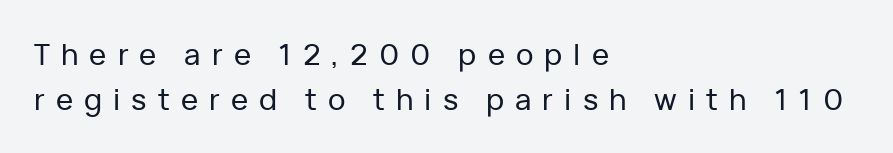
Unmarked baselines from the first word to the last. The lines in this sample share a left origin and differ only in where they stop. Tracking here is generous; glyphs stand well apart from one another. This sample has the flowing, uneven cadence of proportional lettering. This is roman type, the default non-slanted kind. Stroke terminals: plain, sans-serif.
